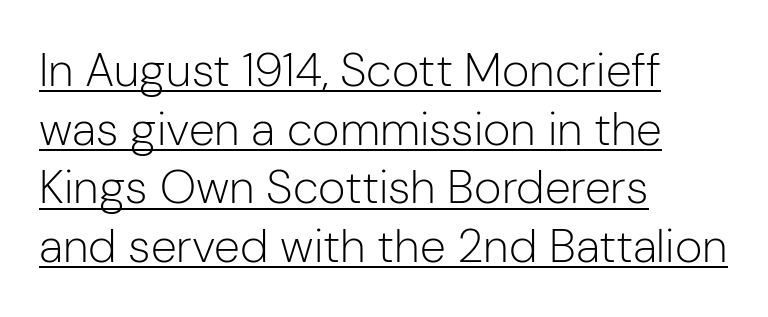
The image shows 47 px light sans-serif type, upright; set left-aligned, normal line spacing (1.25x), normal letter spacing, underlined; low stroke contrast and a medium x-height.
